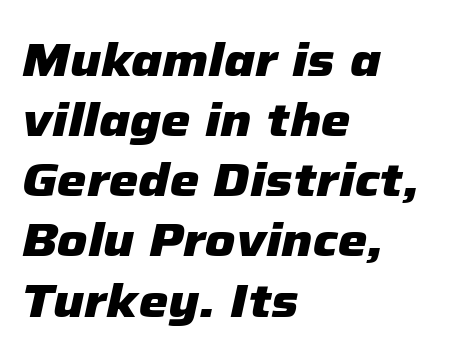
Leading matches the norm, producing a regular column. Summary of weight: heavy, a full bold. In terms of letterspacing, this is plain default setting. Nobody drew a line under any word here.
